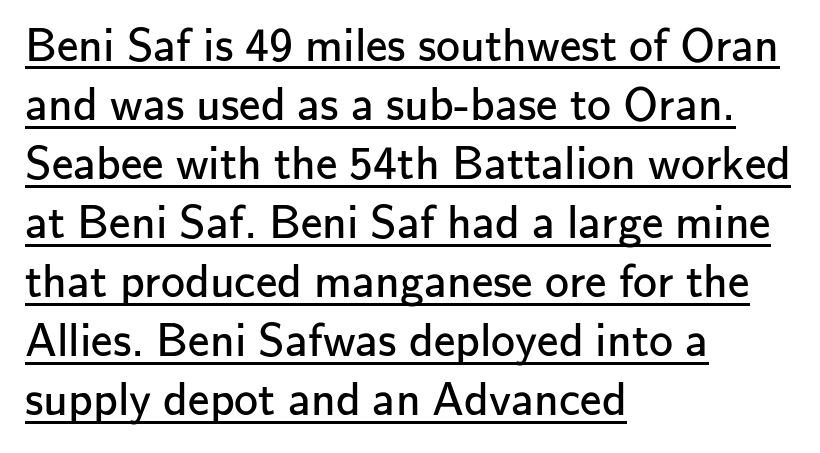
Q: Is the text bold? A: No.
Q: Is the text italic (slanted)? A: No, it is upright.
Q: Is the typeface a serif or a sans-serif typeface? A: Sans-serif.
Q: Is the text underlined? A: Yes.
Q: How is the paragraph aligned? A: Left-aligned.
Q: Is the spacing between letters normal or unusually wide? A: Normal.
Q: Width (condensed, normal, or wide)? A: Normal.
Q: Stroke contrast? A: Low.
Q: x-height? A: Small.
Q: Monospaced? A: No.
